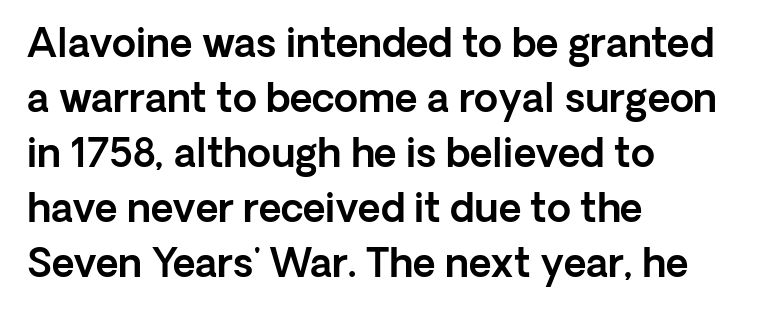
The image shows 39 px sans-serif type, upright; set left-aligned, normal line spacing (1.41x), normal letter spacing, not underlined; a medium x-height.
